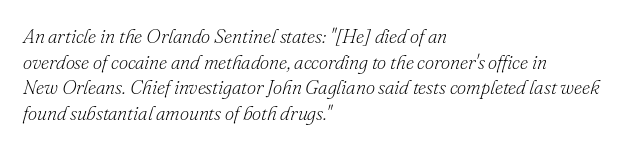
{"italic": "yes", "lean": "right", "slant_degrees": 16, "bold": "no", "underline": "no", "align": "left", "line_spacing": "normal", "line_spacing_ratio": 1.28, "letter_spacing": "normal", "letter_spacing_em": 0.0, "glyph_px": 20}
